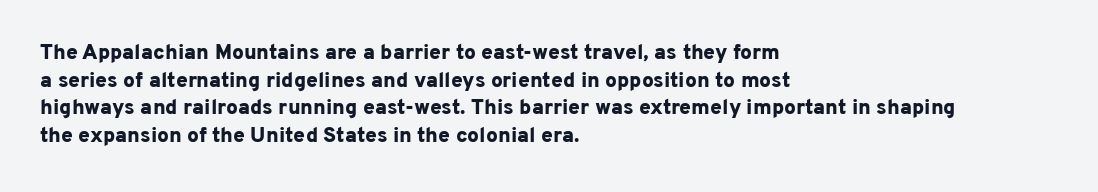
It's the straight-up-and-down kind of type. The words here are not underlined. Summary of vertical rhythm: regular, with standard interline spacing. Alignment: flush left. The rendering keeps characters at their native spacing.
